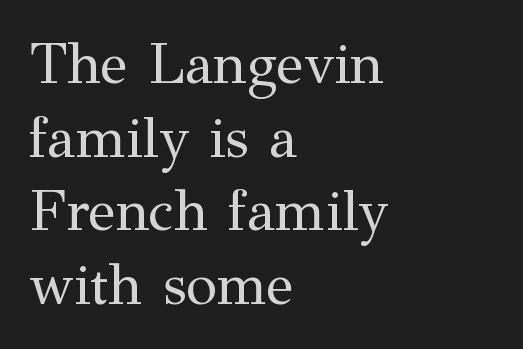
The image shows 57 px regular-weight serif type, upright; set left-aligned, normal line spacing (1.29x), normal letter spacing, not underlined; medium stroke contrast and a medium x-height.
